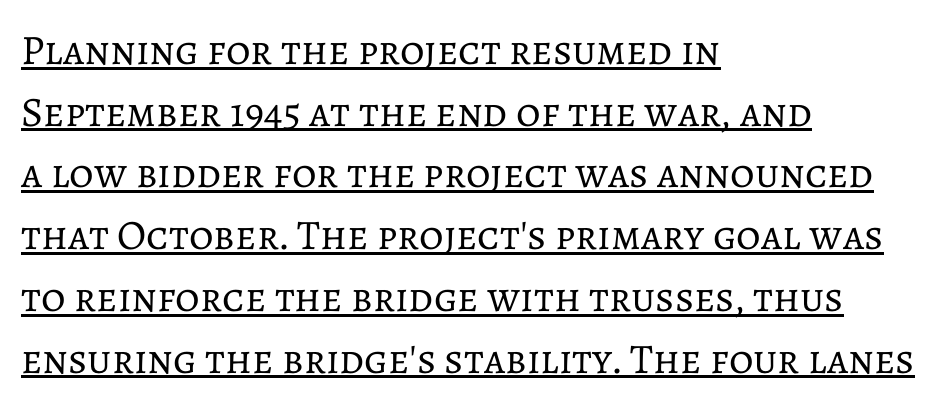
The image shows 42 px regular-weight type, upright; set left-aligned, normal line spacing (1.47x), normal letter spacing, underlined; low stroke contrast and a medium x-height.
